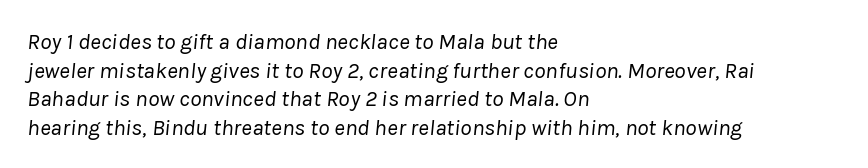
Q: Is the text bold? A: No.
Q: Is the text italic (slanted)? A: Yes, it leans right by about 8 degrees.
Q: Is the text underlined? A: No.
Q: How is the paragraph aligned? A: Left-aligned.
Q: Is the spacing between letters normal or unusually wide? A: Normal.
